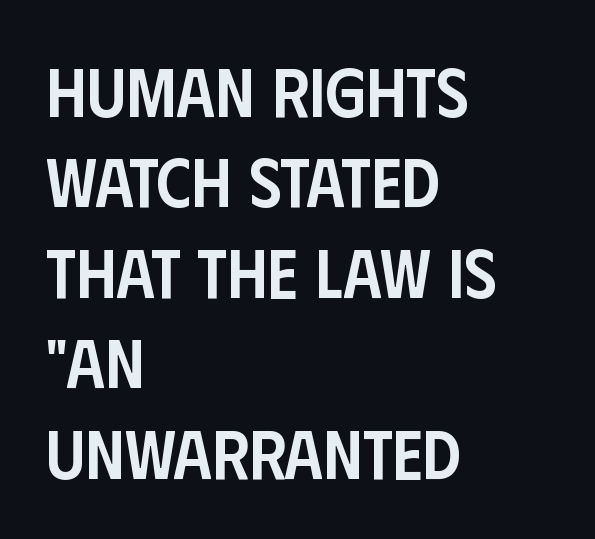
{"serif": "no", "italic": "no", "bold": "semi", "weight": "semibold", "width": "condensed", "stroke_contrast": "low", "x_height": "large", "monospaced": "no", "underline": "no", "align": "left", "line_spacing": "normal", "line_spacing_ratio": 1.31, "letter_spacing": "normal", "letter_spacing_em": 0.0, "glyph_px": 69}
